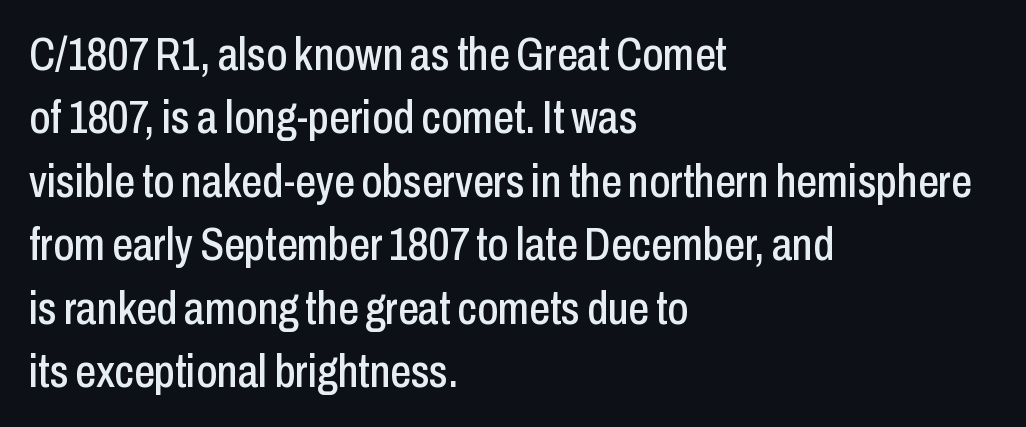
A classic flush-left, rag-right setting is used for this passage. Decoration check: the copy has no underline. Typographically, this falls in the sans-serif category. Here the designer chose a conventional face with non-uniform glyph widths. The vertical gap from one line to the next is medium. Does the lettering tilt? It doesn't — this is upright.
